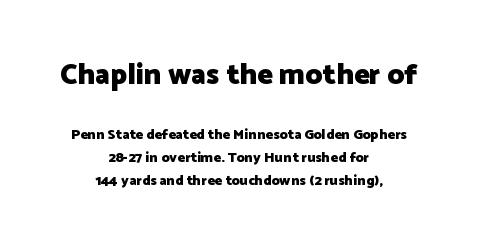
These lines are rendered in a variable-pitch font. Nope, no serifs anywhere on these letters. As a designer I'd log this as weight 700, bold. Which margin do the lines hug? Neither — every line sits in the middle. Unlike italic type, these characters show no tilt at all.
